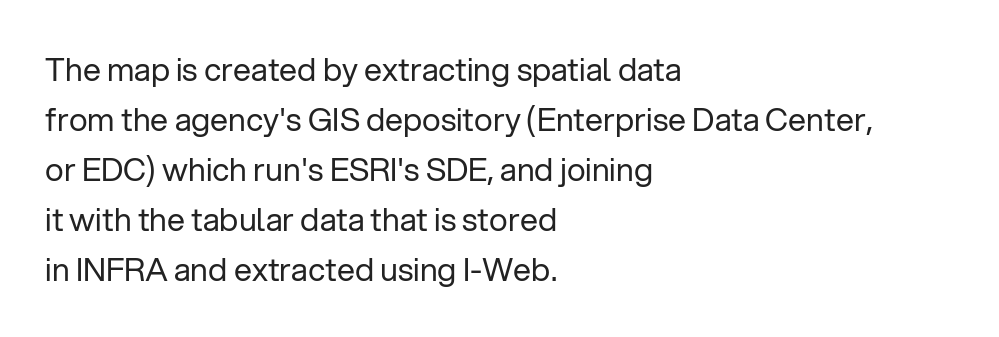
The image shows 32 px regular-weight sans-serif type, upright; set left-aligned, normal line spacing (1.56x), normal letter spacing, not underlined; low stroke contrast and a medium x-height.
